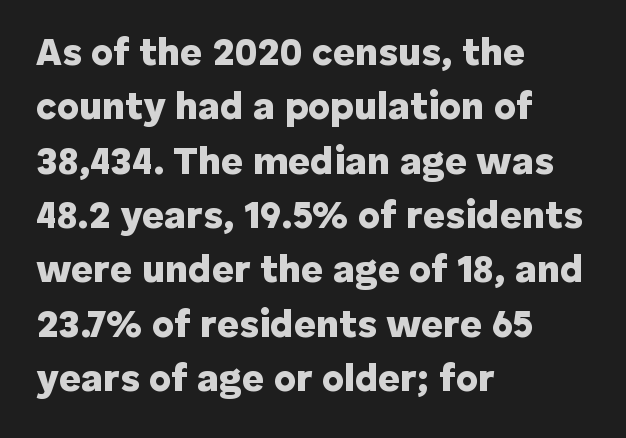
Q: Is the text bold? A: Yes.
Q: Is the text italic (slanted)? A: No, it is upright.
Q: Is the typeface a serif or a sans-serif typeface? A: Sans-serif.
Q: Is the text underlined? A: No.
Q: How is the paragraph aligned? A: Left-aligned.
Q: Is the spacing between letters normal or unusually wide? A: Normal.
Q: Is the spacing between lines tight, normal or loose? A: Normal.
Q: Width (condensed, normal, or wide)? A: Normal.
Q: Stroke contrast? A: Low.
Q: x-height? A: Medium.
Q: Monospaced? A: No.
